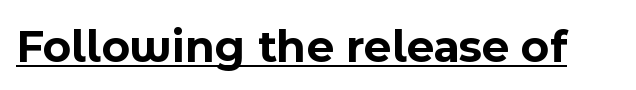
The rendered words wear a rule along their underside. Tall strokes in this sample are plumb rather than angled. The passage shown is typed in a proportional face where columns would drift. Heavy, bold letterforms. The passage shown is typeset with a sans-serif family.
